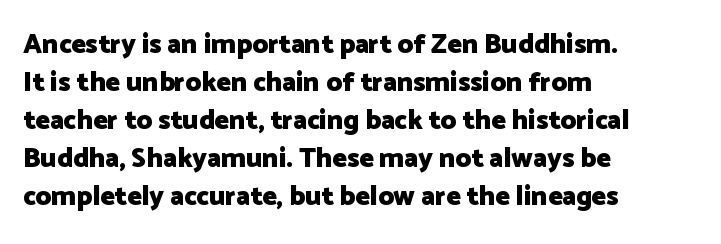
The image shows 27 px bold type, upright; set left-aligned, normal line spacing (1.41x), normal letter spacing, not underlined.
